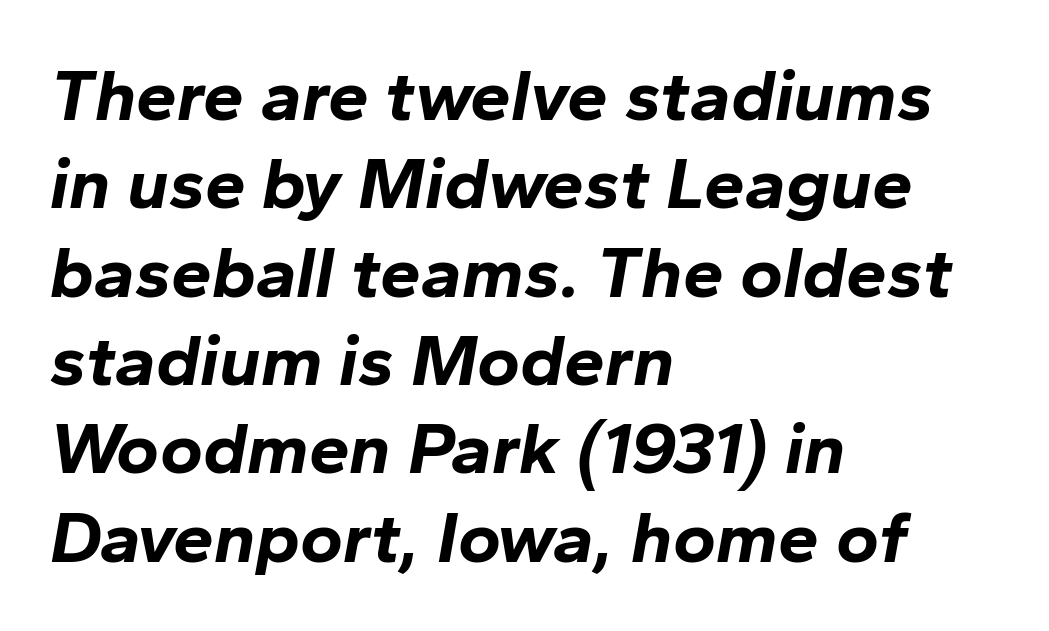
{"italic": "yes", "lean": "right", "slant_degrees": 10, "bold": "yes", "weight": "bold", "width": "normal", "stroke_contrast": "low", "x_height": "medium", "monospaced": "no", "underline": "no", "align": "left", "line_spacing_ratio": 1.21, "letter_spacing": "normal", "letter_spacing_em": 0.0, "glyph_px": 73}
